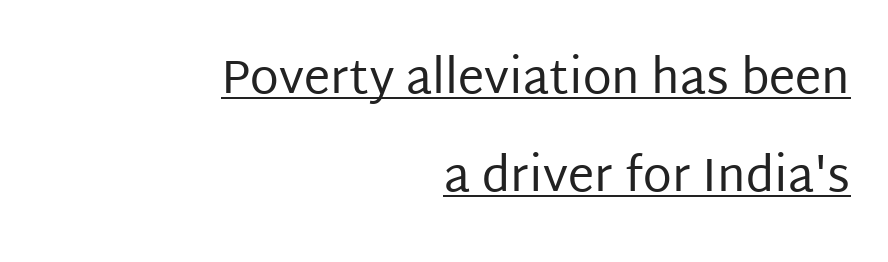
Leading is clearly above the norm, producing a sparse column. These lines are composed in type without serifs. Check the space under the baseline: a stroke is drawn there. Rendered with straight, roman letterforms. You could not count columns in this text — the font is proportionally spaced.
